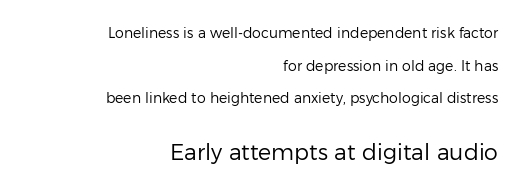
Q: Is the text bold? A: No.
Q: Is the text italic (slanted)? A: No, it is upright.
Q: Is the text underlined? A: No.
Q: How is the paragraph aligned? A: Right-aligned.
Q: Is the spacing between letters normal or unusually wide? A: Normal.
Q: Is the spacing between lines tight, normal or loose? A: Loose.
Q: Which block of text is set in a larger size, the first (top) or the second (bottom)? A: The second (bottom) one.
